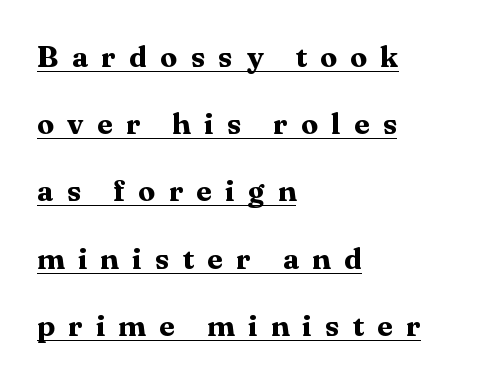
The image shows 30 px bold serif type, upright; set left-aligned, loose line spacing (2.24x), unusually wide letter spacing (+0.45 em), underlined; medium stroke contrast and a medium x-height.
